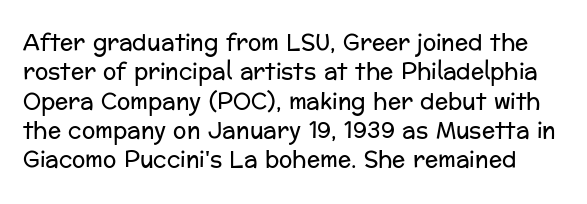
Descenders are the only things crossing below the line. The cut favours lightness, reaching ordinary text weight at its darkest. Observe the ordinary spacing: letters are neighbours, not strangers. Style check: upright. Quick note: interline space is typical.
